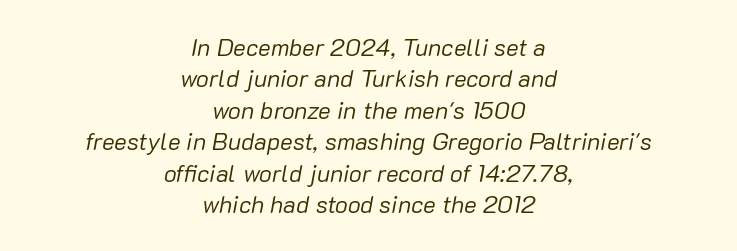
Q: Is the text bold? A: No.
Q: Is the text italic (slanted)? A: Yes, it leans right by about 10 degrees.
Q: Is the text underlined? A: No.
Q: How is the paragraph aligned? A: Centered.
Q: Is the spacing between letters normal or unusually wide? A: Normal.
Q: Is the spacing between lines tight, normal or loose? A: Normal.
